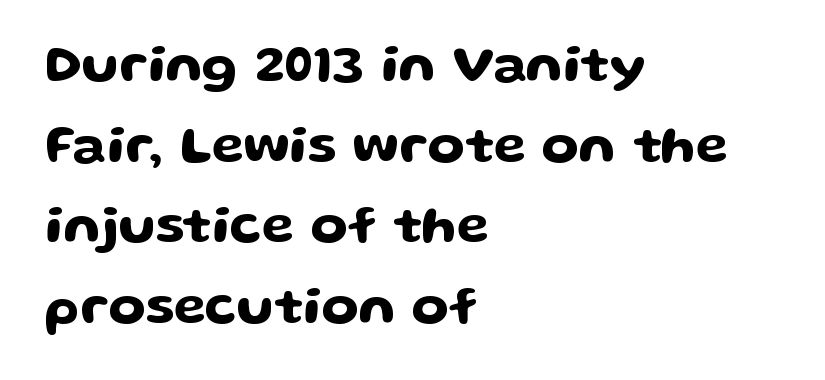
Q: Is the text italic (slanted)? A: No, it is upright.
Q: Is the typeface a serif or a sans-serif typeface? A: Sans-serif.
Q: Is the text underlined? A: No.
Q: How is the paragraph aligned? A: Left-aligned.
Q: Is the spacing between letters normal or unusually wide? A: Normal.
Q: Is the spacing between lines tight, normal or loose? A: Normal.
Q: Width (condensed, normal, or wide)? A: Wide.
Q: Stroke contrast? A: Low.
Q: x-height? A: Medium.
Q: Monospaced? A: No.
